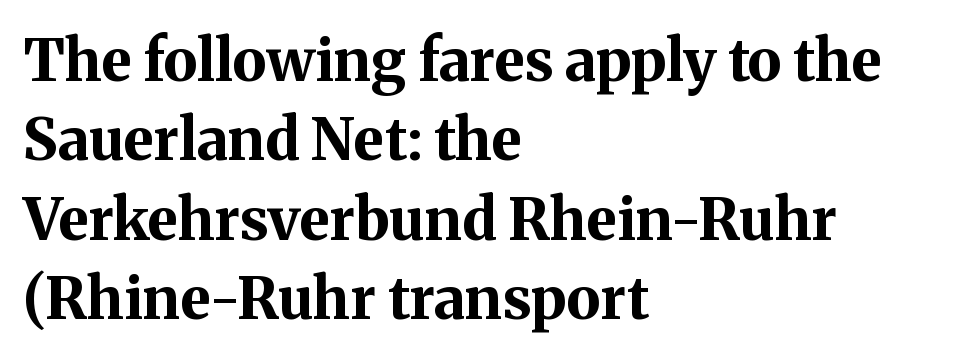
The image shows 58 px bold serif type, upright; set left-aligned, normal line spacing (1.37x), normal letter spacing, not underlined; medium stroke contrast and a medium x-height.
